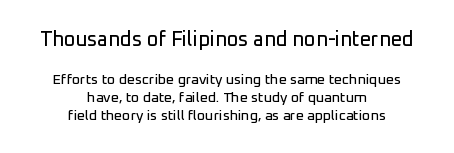
The image shows 20 px text type, upright; set centered, normal line spacing (1.29x), normal letter spacing, not underlined; the first (top) block is 1.43x larger.
